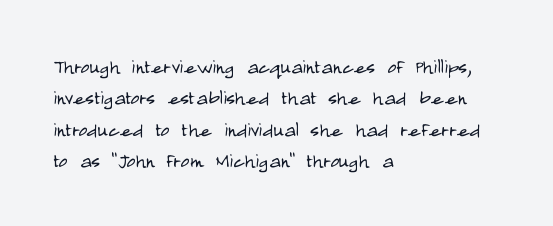
The image shows 24 px text type, upright; set left-aligned, normal line spacing (1.31x), normal letter spacing, not underlined.
